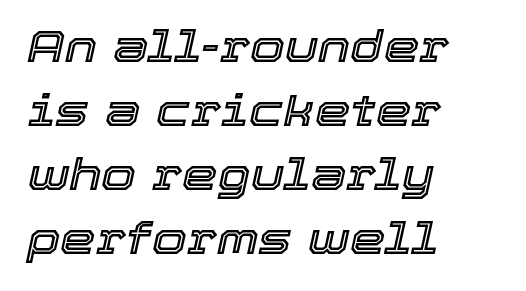
Whoever set this chose a conventional vertical rhythm. Letter spacing: default. Decoration check: the copy has no underline. Do the characters align in a grid? No, the font is proportional. Where is the straight margin? On the left.
